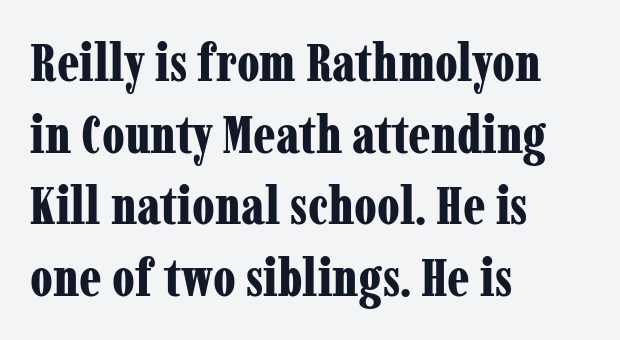
{"serif": "yes", "italic": "no", "bold": "yes", "weight": "bold", "width": "condensed", "stroke_contrast": "low", "x_height": "medium", "monospaced": "no", "underline": "no", "align": "left", "line_spacing": "normal", "line_spacing_ratio": 1.35, "letter_spacing": "normal", "letter_spacing_em": 0.0, "glyph_px": 53}
